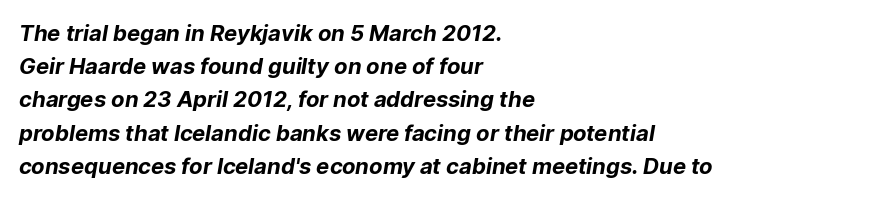
Where is the straight margin? On the left. Each row of text sits above clean, open space. Leading matches the norm, producing a regular column. The letters are bold, with thick, heavy strokes.
